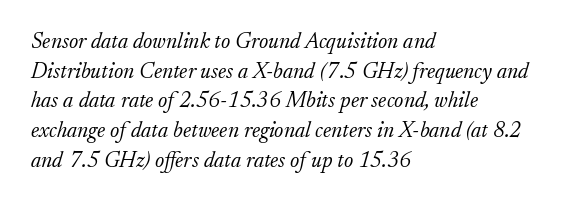
Q: Is the text bold? A: No.
Q: Is the text italic (slanted)? A: Yes, it leans right by about 17 degrees.
Q: Is the text underlined? A: No.
Q: How is the paragraph aligned? A: Left-aligned.
Q: Is the spacing between letters normal or unusually wide? A: Normal.
Q: Is the spacing between lines tight, normal or loose? A: Normal.
